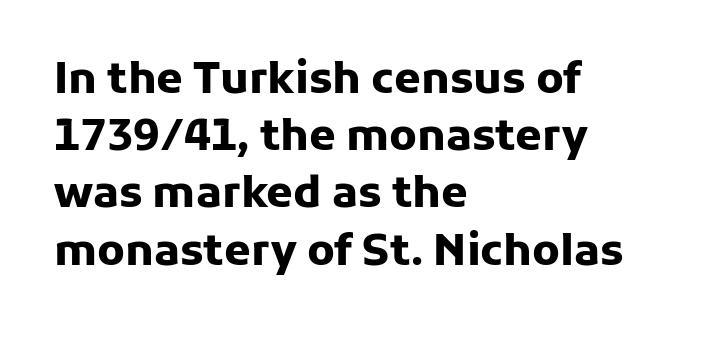
The specimen omits any rule beneath the text block's lines. This block has exactly the height ordinary leading produces. The rag falls on the right side of this text block. Here the designer chose a conventional face with non-uniform glyph widths.
